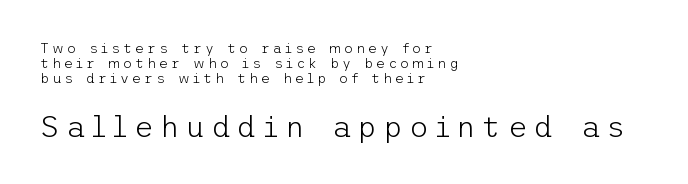
The image shows 30 px light sans-serif type, upright; set left-aligned, tight line spacing (1.06x), unusually wide letter spacing (+0.21 em), not underlined; the second (bottom) block is 2.14x larger; low stroke contrast and a medium x-height.
